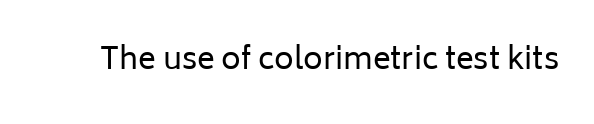
The image shows 30 px regular-weight sans-serif type, upright; set normal letter spacing, not underlined; low stroke contrast and a medium x-height.
